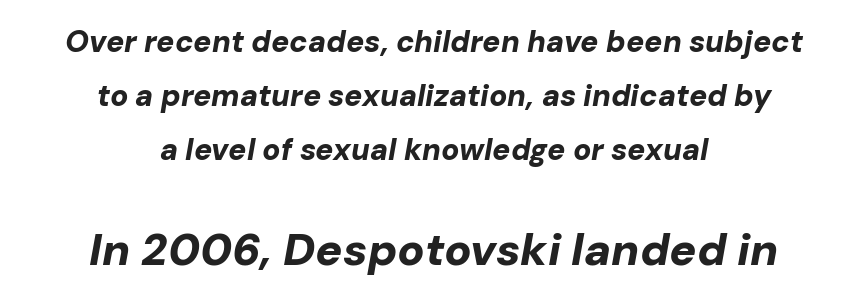
{"italic": "yes", "lean": "right", "slant_degrees": 10, "bold": "yes", "weight": "bold", "width": "normal", "stroke_contrast": "low", "x_height": "medium", "monospaced": "no", "underline": "no", "align": "center", "line_spacing_ratio": 1.8, "letter_spacing": "normal", "letter_spacing_em": 0.0, "larger_block": "second", "size_ratio": 1.5, "glyph_px": 45}
